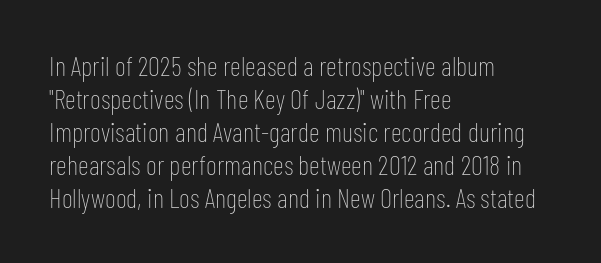
{"italic": "no", "bold": "no", "underline": "no", "align": "left", "line_spacing_ratio": 1.22, "letter_spacing": "normal", "letter_spacing_em": 0.0, "glyph_px": 27}
